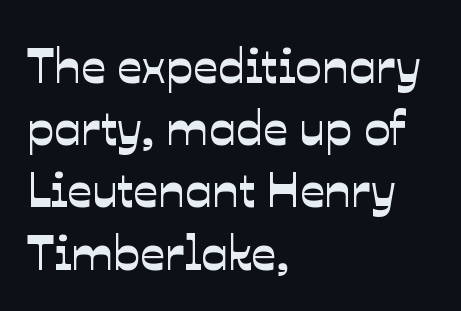
A typesetter would call this zero additional tracking. Nothing sits at the stroke ends, so this counts as sans-serif. Glance below the letters and you will spot only blank space. The space between consecutive lines is moderate. The rendering uses natural spacing where letterforms have individual widths.
